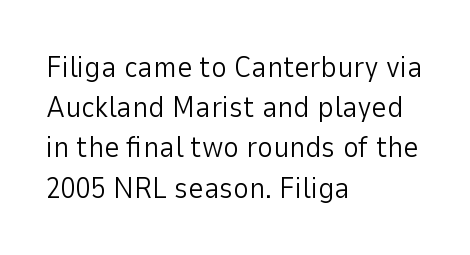
{"serif": "no", "italic": "no", "bold": "no", "weight": "light", "width": "normal", "stroke_contrast": "low", "x_height": "medium", "monospaced": "no", "underline": "no", "align": "left", "line_spacing": "normal", "line_spacing_ratio": 1.34, "letter_spacing": "normal", "letter_spacing_em": 0.0, "glyph_px": 30}
